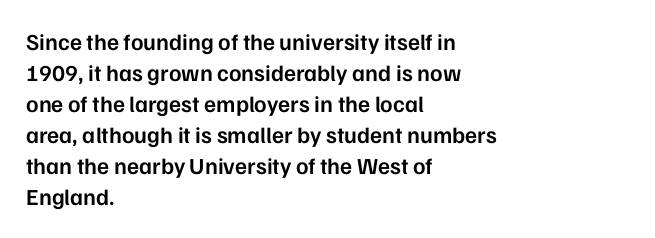
The image shows 23 px text type, upright; set left-aligned, normal line spacing (1.35x), normal letter spacing, not underlined.
